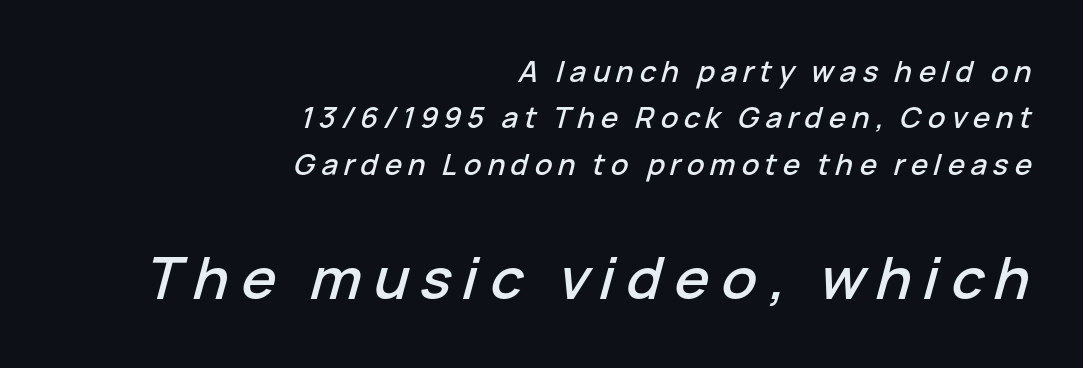
The image shows 58 px text type, italic (leaning right); set right-aligned, normal line spacing (1.6x), unusually wide letter spacing (+0.2 em), not underlined; the second (bottom) block is 2.0x larger; low stroke contrast and a medium x-height.
